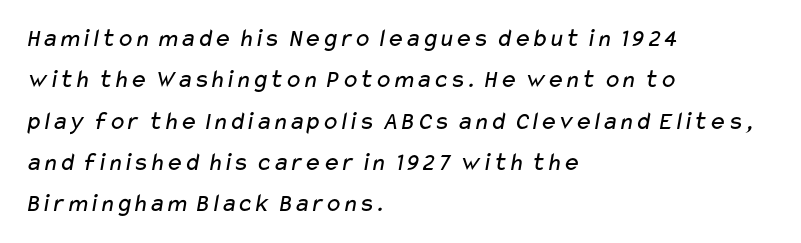
{"bold": "no", "underline": "no", "align": "left", "line_spacing": "normal", "line_spacing_ratio": 1.59, "letter_spacing": "normal", "letter_spacing_em": 0.0, "glyph_px": 26}
